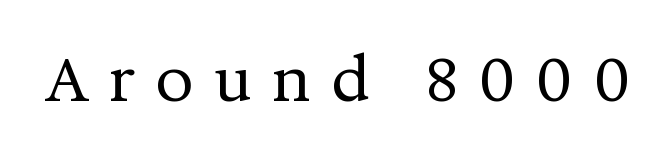
Is this a fixed-width face? No — the glyphs have proportional, varying widths. Heft: none added — not bold. Posture: upright roman. Short note: letters widely spaced. Descenders are the only things crossing below the line. Classification — serif.
